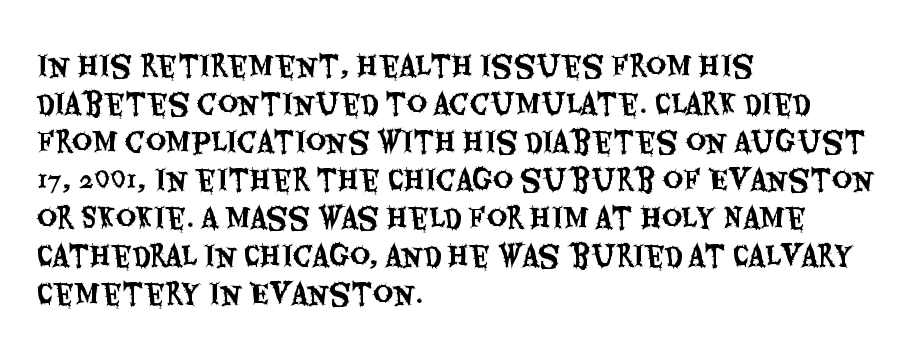
{"serif": "no", "italic": "no", "width": "condensed", "stroke_contrast": "medium", "x_height": "large", "monospaced": "no", "underline": "no", "align": "left", "line_spacing": "normal", "line_spacing_ratio": 1.36, "letter_spacing": "normal", "letter_spacing_em": 0.0, "glyph_px": 28}
